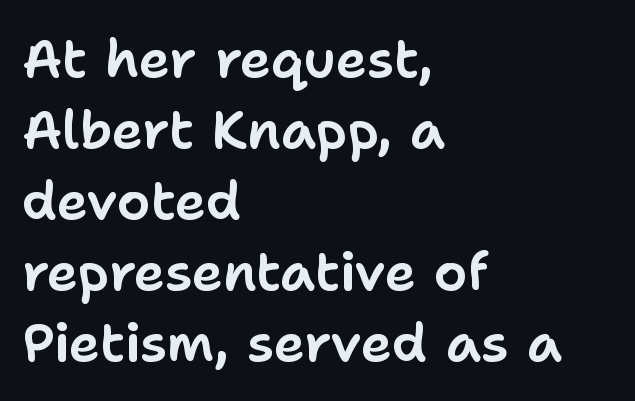
Q: Is the text italic (slanted)? A: No, it is upright.
Q: Is the typeface a serif or a sans-serif typeface? A: Sans-serif.
Q: Is the text underlined? A: No.
Q: How is the paragraph aligned? A: Left-aligned.
Q: Is the spacing between letters normal or unusually wide? A: Normal.
Q: Is the spacing between lines tight, normal or loose? A: Normal.
Q: Width (condensed, normal, or wide)? A: Normal.
Q: Stroke contrast? A: Low.
Q: x-height? A: Medium.
Q: Monospaced? A: No.
